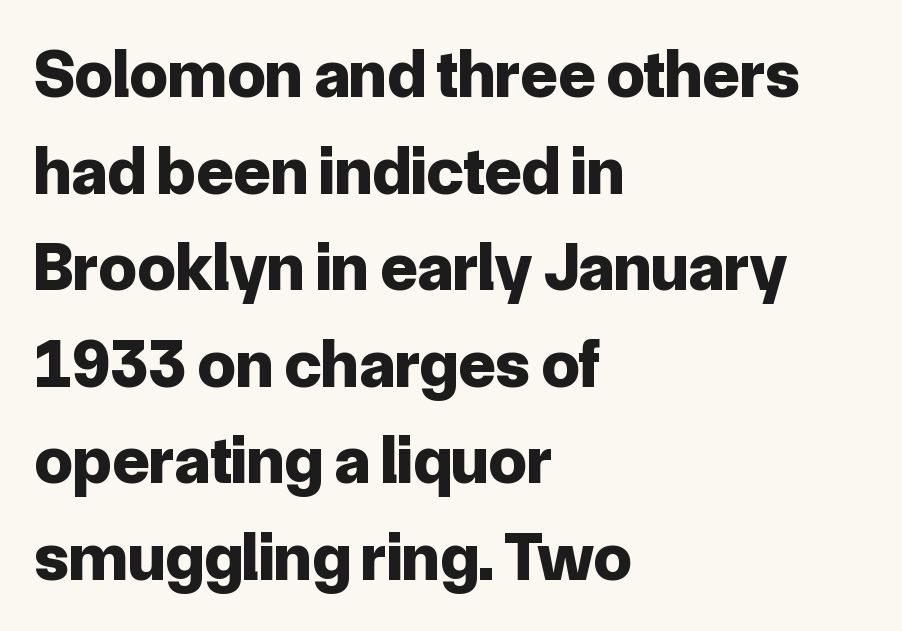
This sample has the flowing, uneven cadence of proportional lettering. Normally led — the rows are evenly, conventionally spaced. You could call the tracking neutral — neither tight nor loose. The strokes are fattened all the way to bold.
